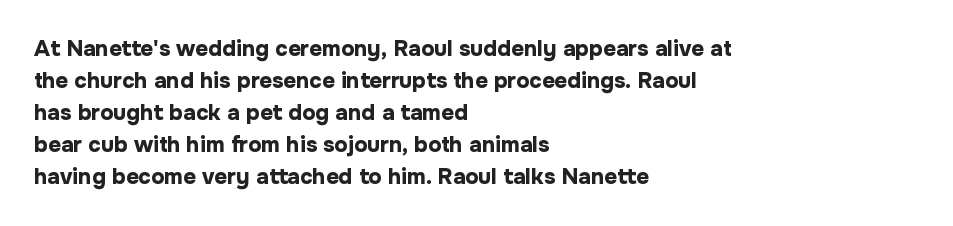
{"italic": "no", "bold": "yes", "underline": "no", "align": "left", "line_spacing": "normal", "line_spacing_ratio": 1.46, "letter_spacing": "normal", "letter_spacing_em": 0.0, "glyph_px": 22}
